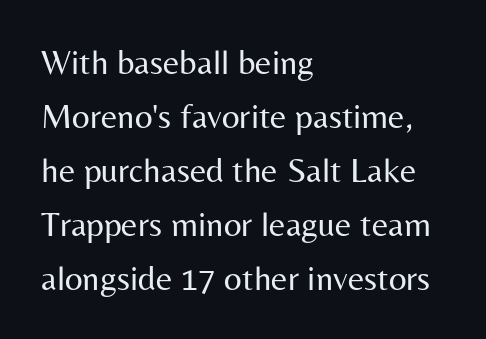
The image shows 35 px regular-weight sans-serif type, upright; set left-aligned, normal line spacing (1.54x), normal letter spacing, not underlined; medium stroke contrast and a medium x-height.
